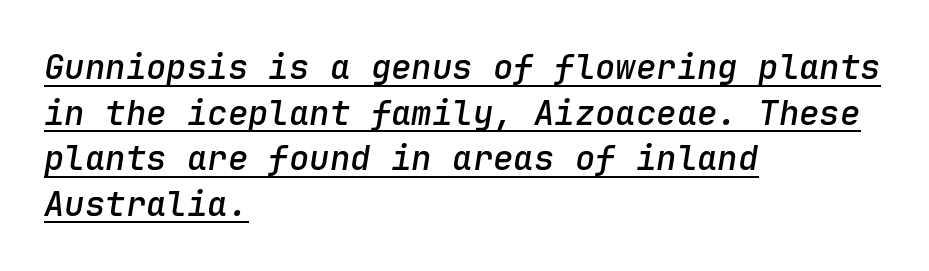
A bit beefed up — I'd call it semibold rather than bold. Is there an underline? Yes — a line sits under the letters. This rendering leaves character spacing at its baseline value. Horizontal alignment here is leftward, the default for most running prose.
